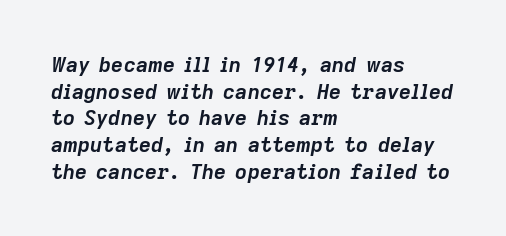
The image shows 21 px bold type, italic (leaning right); set left-aligned, normal line spacing (1.27x), normal letter spacing, not underlined.
